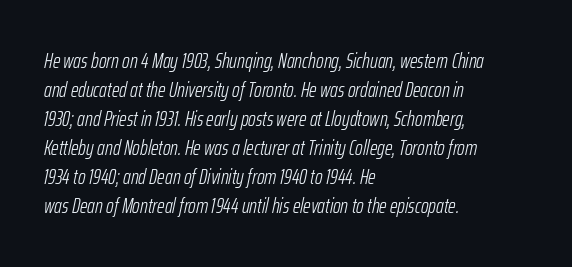
{"italic": "yes", "lean": "right", "slant_degrees": 12, "bold": "no", "underline": "no", "align": "left", "line_spacing": "normal", "line_spacing_ratio": 1.38, "letter_spacing": "normal", "letter_spacing_em": 0.0, "glyph_px": 21}
